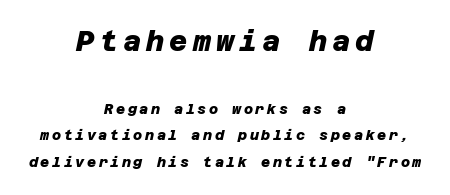
The image shows 28 px heavy sans-serif type; set centered, loose line spacing (1.9x), not underlined; the first (top) block is 2.0x larger; low stroke contrast and a large x-height.
